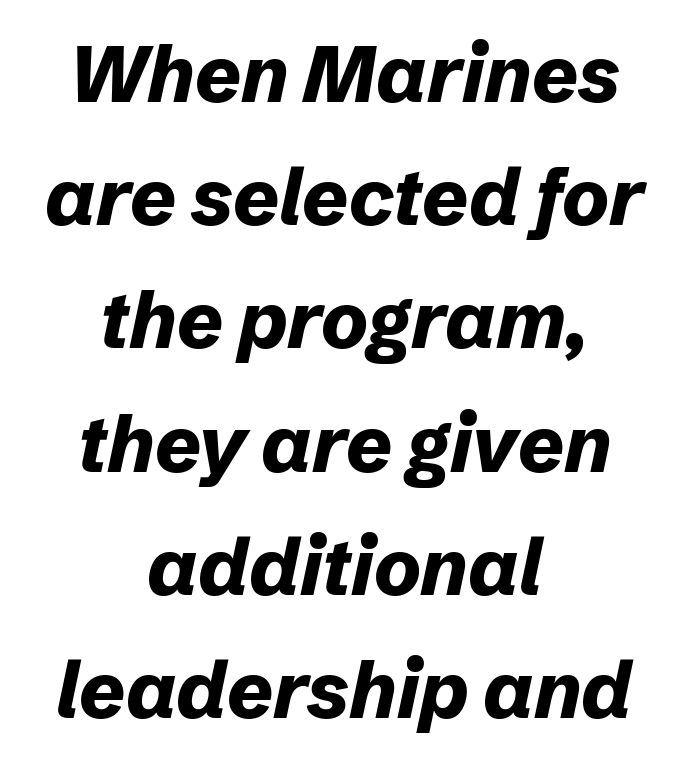
Q: Is the text bold? A: Yes.
Q: Is the text italic (slanted)? A: Yes, it leans right by about 12 degrees.
Q: Is the text underlined? A: No.
Q: How is the paragraph aligned? A: Centered.
Q: Is the spacing between letters normal or unusually wide? A: Normal.
Q: Is the spacing between lines tight, normal or loose? A: Normal.
Q: Width (condensed, normal, or wide)? A: Normal.
Q: Stroke contrast? A: Low.
Q: x-height? A: Medium.
Q: Monospaced? A: No.
